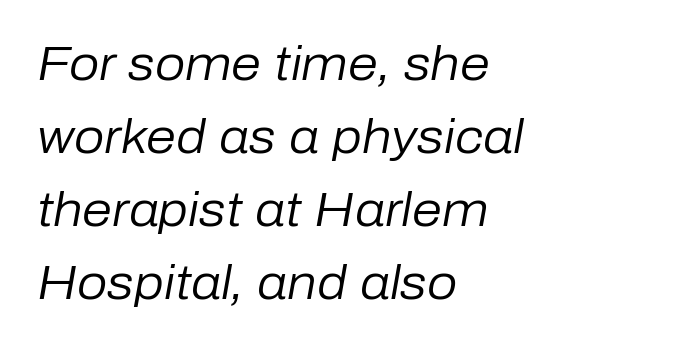
The font's italic variant was chosen for this text. These lines are rendered in a variable-pitch font. Tracking value appears to be zero — textbook default spacing. The passage is arranged the way most books set body copy — flush left. The designer left line spacing at the default. Summary of weight: not heavy and not bold.
